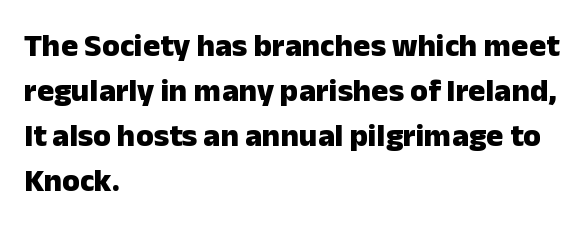
The image shows 32 px heavy sans-serif type, upright; set left-aligned, normal line spacing (1.41x), normal letter spacing, not underlined; low stroke contrast and a medium x-height.
